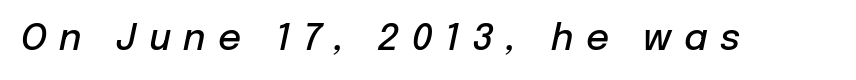
Q: Is the text bold? A: Semi-bold.
Q: Is the text italic (slanted)? A: Yes, it leans right by about 12 degrees.
Q: Is the text underlined? A: No.
Q: Is the spacing between letters normal or unusually wide? A: Unusually wide.
Q: Width (condensed, normal, or wide)? A: Normal.
Q: Stroke contrast? A: Low.
Q: x-height? A: Medium.
Q: Monospaced? A: No.
